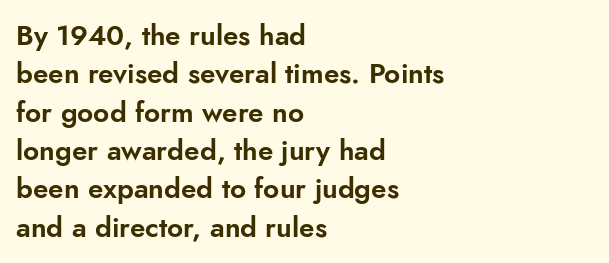
{"serif": "no", "italic": "no", "width": "normal", "stroke_contrast": "low", "x_height": "small", "monospaced": "no", "underline": "no", "align": "left", "line_spacing": "normal", "line_spacing_ratio": 1.37, "letter_spacing": "normal", "letter_spacing_em": 0.0, "glyph_px": 28}
